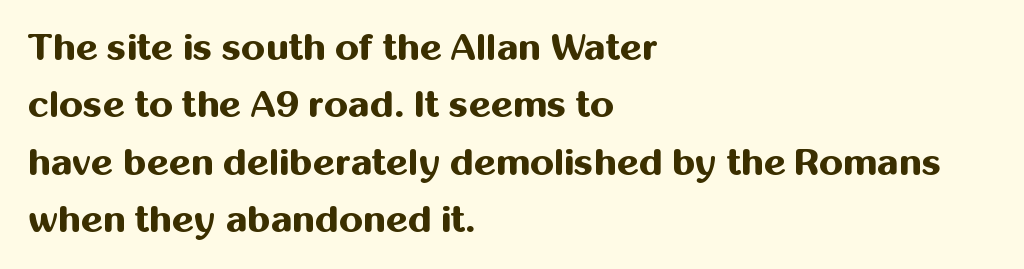
The image shows 38 px bold sans-serif type, upright; set left-aligned, normal line spacing (1.51x), normal letter spacing, not underlined; medium stroke contrast and a medium x-height.
